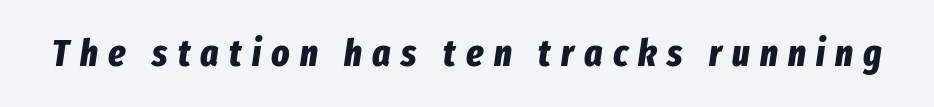
The image shows 38 px bold, condensed type, italic (leaning right); set unusually wide letter spacing (+0.27 em), not underlined; low stroke contrast and a medium x-height.
